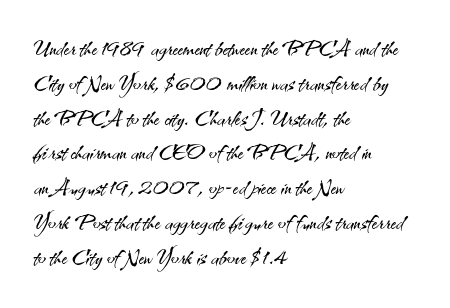
{"serif": "no", "bold": "no", "weight": "light", "width": "normal", "stroke_contrast": "medium", "x_height": "small", "monospaced": "no", "underline": "no", "align": "left", "line_spacing_ratio": 1.2, "letter_spacing": "normal", "letter_spacing_em": 0.0, "glyph_px": 29}
